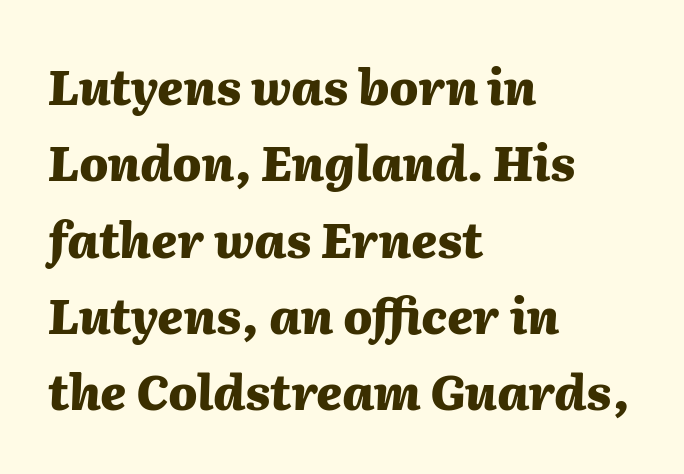
{"italic": "yes", "lean": "right", "slant_degrees": 2, "bold": "yes", "weight": "heavy", "width": "normal", "stroke_contrast": "medium", "x_height": "medium", "monospaced": "no", "underline": "no", "align": "left", "line_spacing": "normal", "line_spacing_ratio": 1.59, "letter_spacing": "normal", "letter_spacing_em": 0.0, "glyph_px": 48}
